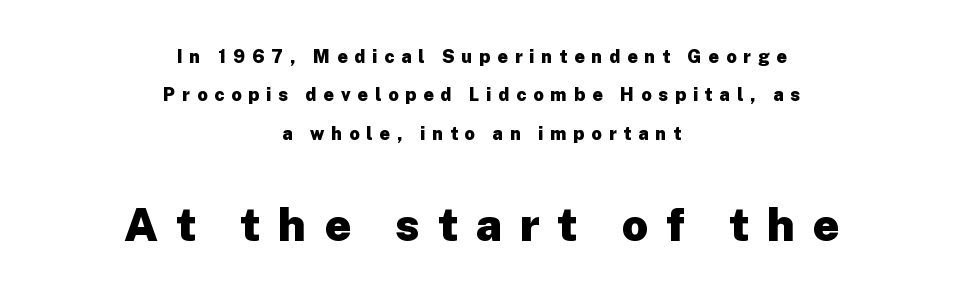
{"serif": "no", "italic": "no", "bold": "yes", "weight": "heavy", "width": "normal", "stroke_contrast": "low", "x_height": "medium", "monospaced": "no", "underline": "no", "align": "center", "line_spacing": "loose", "line_spacing_ratio": 2.13, "letter_spacing": "wide", "letter_spacing_em": 0.38, "larger_block": "second", "size_ratio": 2.56, "glyph_px": 46}
